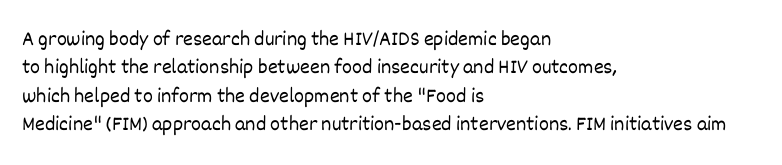
The image shows 21 px text type, upright; set left-aligned, normal line spacing (1.35x), normal letter spacing, not underlined.
